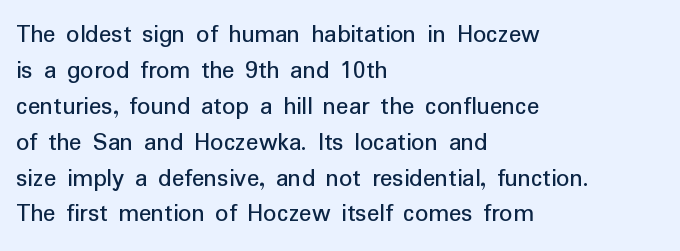
Q: Is the text bold? A: No.
Q: Is the text italic (slanted)? A: No, it is upright.
Q: Is the text underlined? A: No.
Q: How is the paragraph aligned? A: Left-aligned.
Q: Is the spacing between letters normal or unusually wide? A: Normal.
Q: Is the spacing between lines tight, normal or loose? A: Normal.
